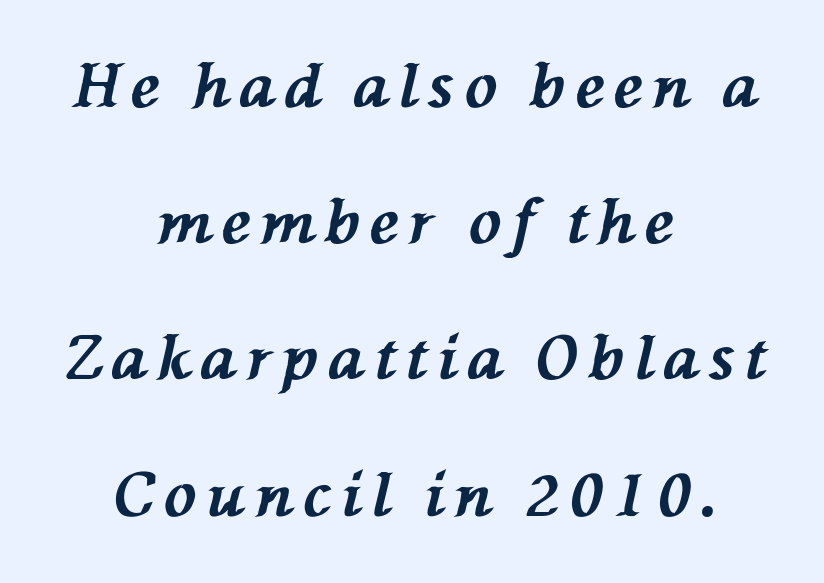
{"italic": "yes", "lean": "left", "slant_degrees": 76, "bold": "yes", "weight": "bold", "width": "normal", "stroke_contrast": "medium", "x_height": "medium", "monospaced": "no", "underline": "no", "align": "center", "line_spacing": "loose", "line_spacing_ratio": 2.27, "glyph_px": 60}
